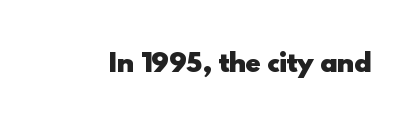
Q: Is the text bold? A: Yes.
Q: Is the text italic (slanted)? A: No, it is upright.
Q: Is the text underlined? A: No.
Q: Is the spacing between letters normal or unusually wide? A: Normal.
